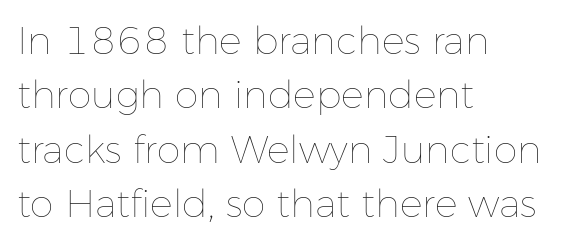
The image shows 38 px thin type, upright; set left-aligned, normal line spacing (1.43x), normal letter spacing, not underlined; low stroke contrast and a medium x-height.
